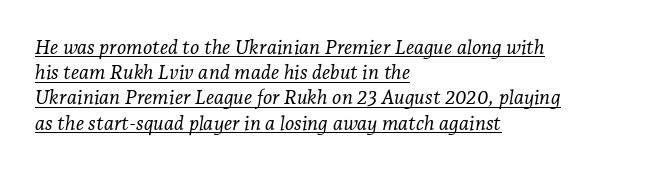
{"italic": "yes", "lean": "right", "slant_degrees": 7, "bold": "no", "underline": "yes", "align": "left", "line_spacing": "normal", "line_spacing_ratio": 1.26, "letter_spacing": "normal", "letter_spacing_em": 0.0, "glyph_px": 20}
